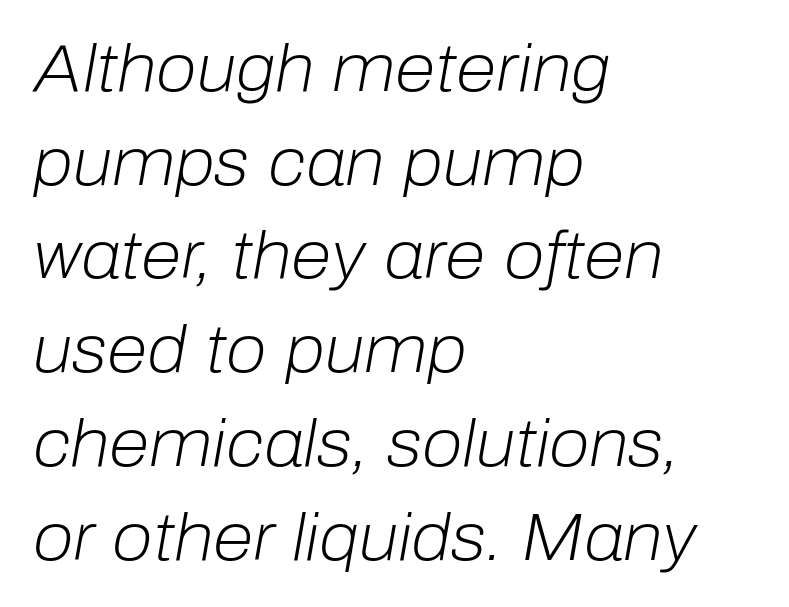
Q: Is the text bold? A: No.
Q: Is the text italic (slanted)? A: Yes, it leans right by about 10 degrees.
Q: Is the text underlined? A: No.
Q: How is the paragraph aligned? A: Left-aligned.
Q: Is the spacing between letters normal or unusually wide? A: Normal.
Q: Is the spacing between lines tight, normal or loose? A: Normal.
Q: Width (condensed, normal, or wide)? A: Normal.
Q: Stroke contrast? A: Low.
Q: x-height? A: Medium.
Q: Monospaced? A: No.
